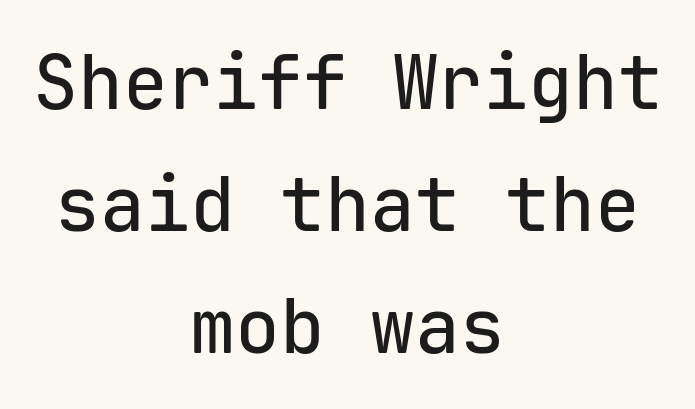
{"serif": "no", "italic": "no", "width": "normal", "stroke_contrast": "low", "x_height": "medium", "monospaced": "yes", "underline": "no", "align": "center", "line_spacing": "normal", "line_spacing_ratio": 1.63, "letter_spacing": "normal", "letter_spacing_em": 0.0, "glyph_px": 75}
